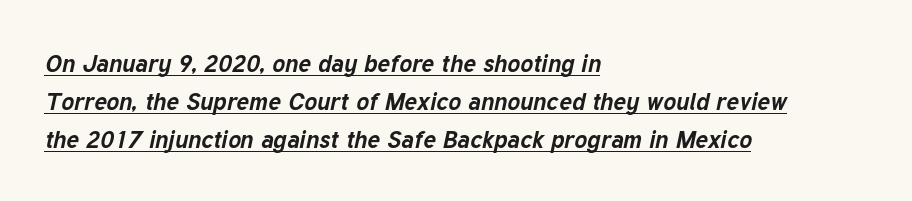
The image shows 24 px bold type, italic (leaning right); set left-aligned, normal line spacing (1.58x), normal letter spacing, underlined.
